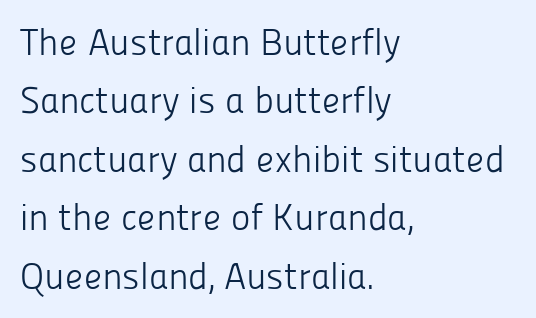
Q: Is the text bold? A: No.
Q: Is the text italic (slanted)? A: No, it is upright.
Q: Is the typeface a serif or a sans-serif typeface? A: Sans-serif.
Q: Is the text underlined? A: No.
Q: How is the paragraph aligned? A: Left-aligned.
Q: Is the spacing between letters normal or unusually wide? A: Normal.
Q: Is the spacing between lines tight, normal or loose? A: Normal.
Q: Width (condensed, normal, or wide)? A: Normal.
Q: Stroke contrast? A: Low.
Q: x-height? A: Medium.
Q: Monospaced? A: No.
